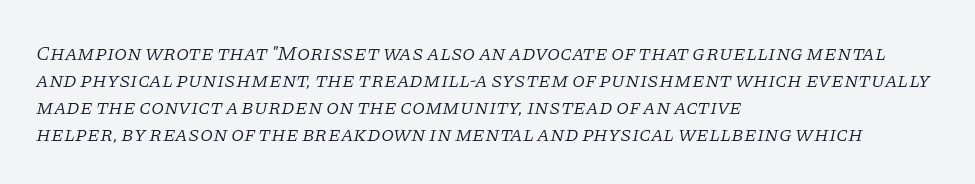
{"italic": "yes", "lean": "right", "slant_degrees": 11, "bold": "no", "underline": "no", "align": "left", "line_spacing": "normal", "line_spacing_ratio": 1.28, "letter_spacing": "normal", "letter_spacing_em": 0.0, "glyph_px": 21}
